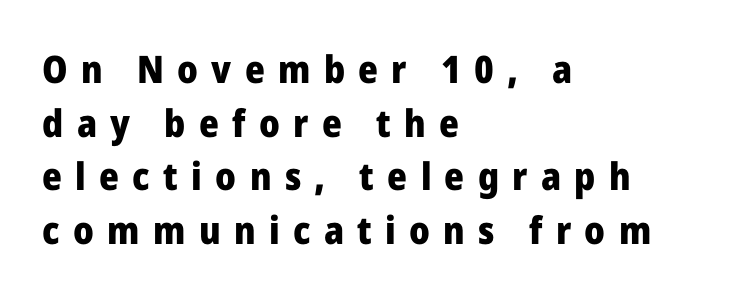
The image shows 38 px heavy sans-serif type, upright; set left-aligned, normal line spacing (1.41x), unusually wide letter spacing (+0.35 em), not underlined; low stroke contrast and a medium x-height.
